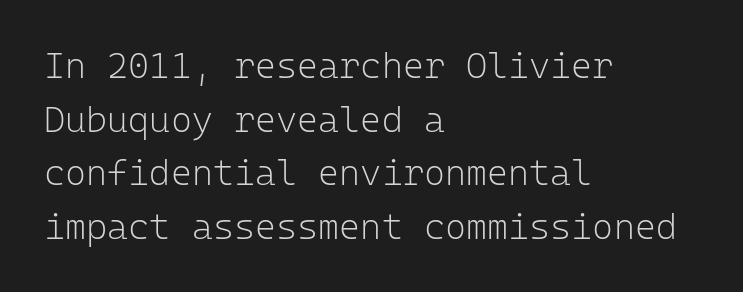
The image shows 36 px light sans-serif type, upright, monospaced; set left-aligned, normal line spacing (1.49x), normal letter spacing, not underlined; low stroke contrast and a medium x-height.
